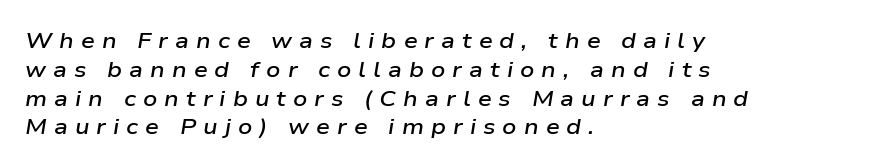
The image shows 22 px text type, italic (leaning right); set left-aligned, normal line spacing (1.31x), unusually wide letter spacing (+0.32 em), not underlined.
